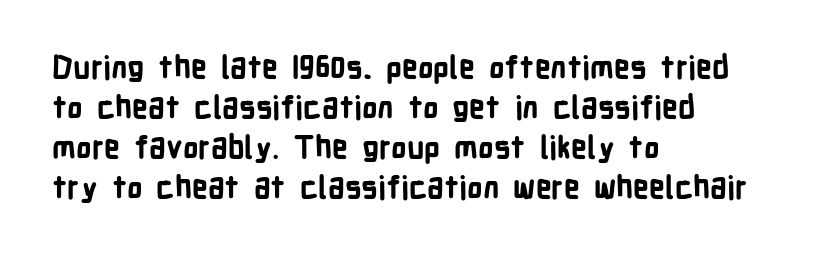
Tall strokes in this sample are plumb rather than angled. Layout note: lines flush left. Spacing verdict: proportional, widths tailored to each character. Summary of vertical rhythm: regular, with standard interline spacing. Strokes here are thick enough to call this a true bold. Nothing sits at the stroke ends, so this counts as sans-serif.
